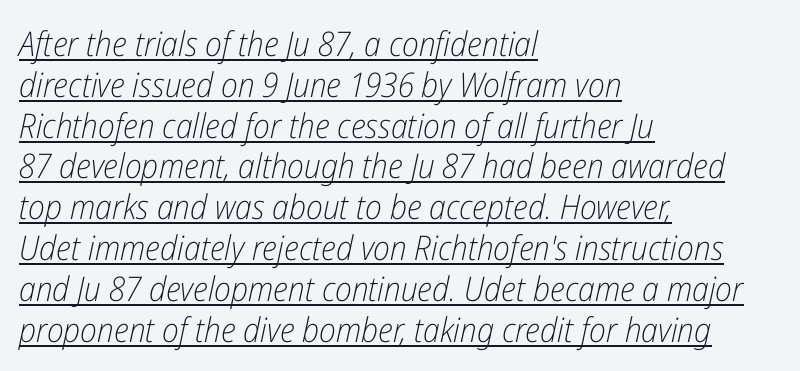
Q: Is the text bold? A: No.
Q: Is the text italic (slanted)? A: Yes, it leans right by about 12 degrees.
Q: Is the text underlined? A: Yes.
Q: How is the paragraph aligned? A: Left-aligned.
Q: Is the spacing between letters normal or unusually wide? A: Normal.
Q: Width (condensed, normal, or wide)? A: Condensed.
Q: Stroke contrast? A: Low.
Q: x-height? A: Medium.
Q: Monospaced? A: No.
